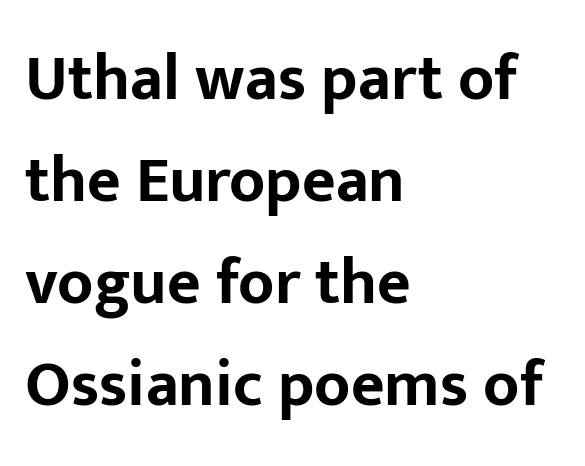
The strokes are fattened all the way to bold. Every row of glyphs begins at an identical x-position on the left. Ascenders rise straight up at ninety degrees. The characters display no serif detailing; their extremities are plain. Has an underline been added? It has not. The rows are spaced the way most documents space them.
